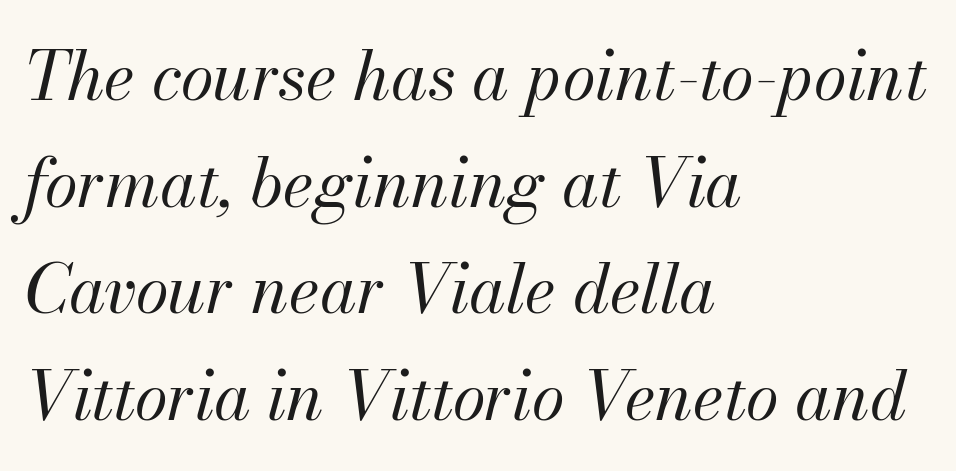
{"italic": "yes", "lean": "right", "slant_degrees": 13, "bold": "no", "weight": "regular", "width": "normal", "stroke_contrast": "medium", "x_height": "small", "monospaced": "no", "underline": "no", "align": "left", "line_spacing": "normal", "line_spacing_ratio": 1.59, "letter_spacing": "normal", "letter_spacing_em": 0.0, "glyph_px": 67}
